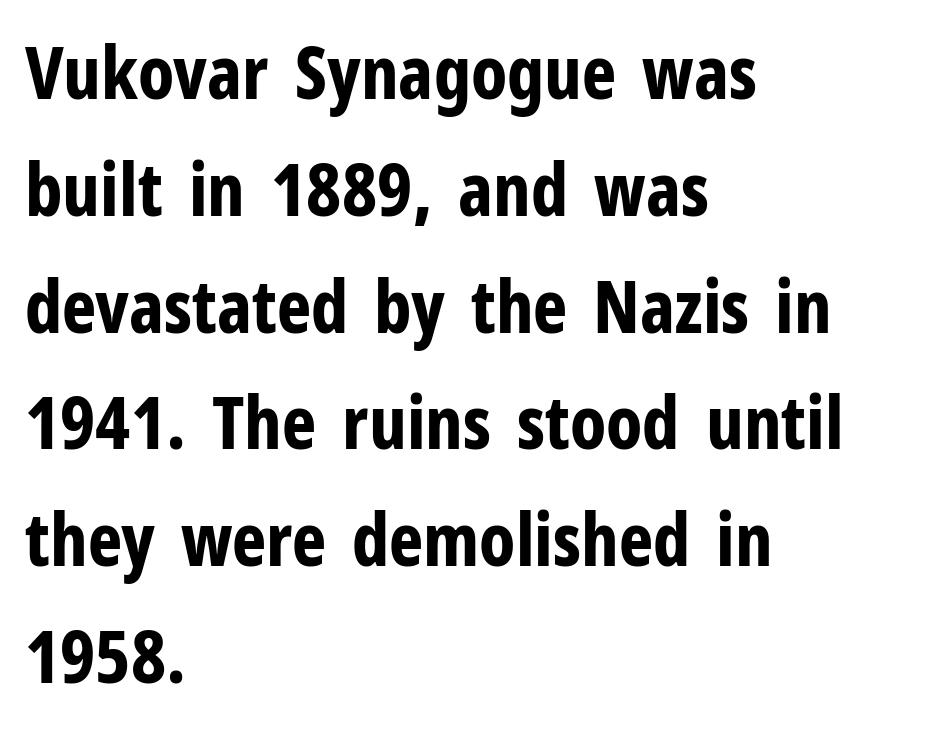
Q: Is the text bold? A: Yes.
Q: Is the text italic (slanted)? A: No, it is upright.
Q: Is the typeface a serif or a sans-serif typeface? A: Sans-serif.
Q: Is the text underlined? A: No.
Q: How is the paragraph aligned? A: Left-aligned.
Q: Is the spacing between letters normal or unusually wide? A: Normal.
Q: Is the spacing between lines tight, normal or loose? A: Normal.
Q: Width (condensed, normal, or wide)? A: Condensed.
Q: Stroke contrast? A: Low.
Q: x-height? A: Medium.
Q: Monospaced? A: No.
